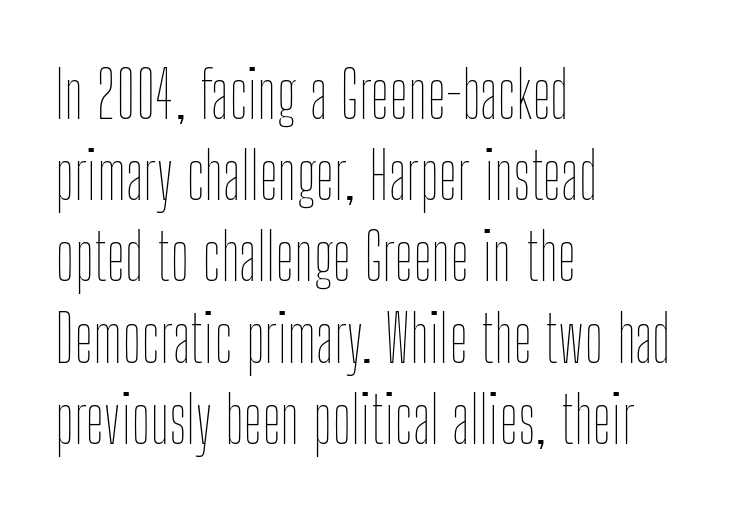
{"italic": "no", "bold": "no", "weight": "thin", "width": "condensed", "stroke_contrast": "low", "x_height": "medium", "monospaced": "no", "underline": "no", "align": "left", "line_spacing": "normal", "line_spacing_ratio": 1.25, "letter_spacing": "normal", "letter_spacing_em": 0.0, "glyph_px": 65}
